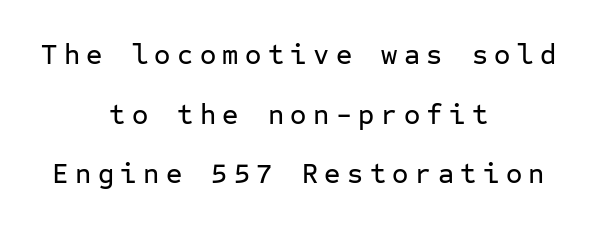
Serifs: no, the terminals of the letterforms are clean. Layout note: lines centered. The rendering uses a large line-height, opening up the rows. Fixed-width glyphs throughout — classic coding-font behaviour. Do the letters lean? They stand straight.
